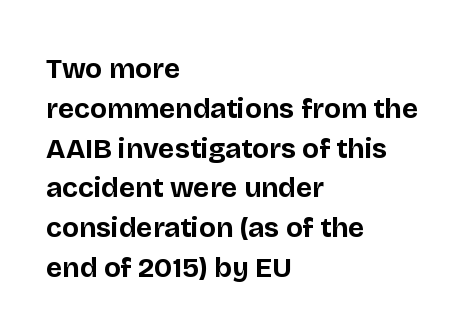
Summary of vertical rhythm: regular, with standard interline spacing. Posture: upright roman. These lines are rendered in a variable-pitch font. Grotesque or geometric, the face here clearly has no serifs. Lines of text with bare space underneath. Each word holds together tightly as a unit, with standard inter-letter gaps.
